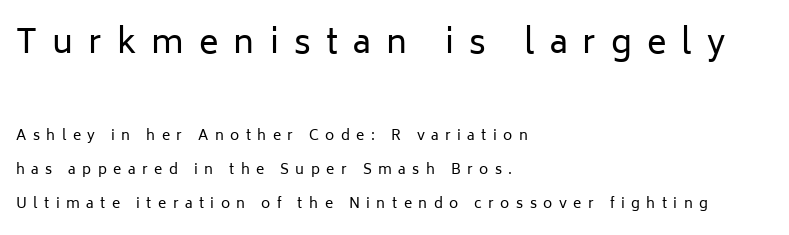
{"serif": "no", "italic": "no", "bold": "no", "weight": "regular", "width": "normal", "stroke_contrast": "low", "x_height": "medium", "monospaced": "no", "underline": "no", "align": "left", "line_spacing": "loose", "line_spacing_ratio": 2.46, "letter_spacing": "wide", "letter_spacing_em": 0.46, "larger_block": "first", "size_ratio": 2.36, "glyph_px": 33}
